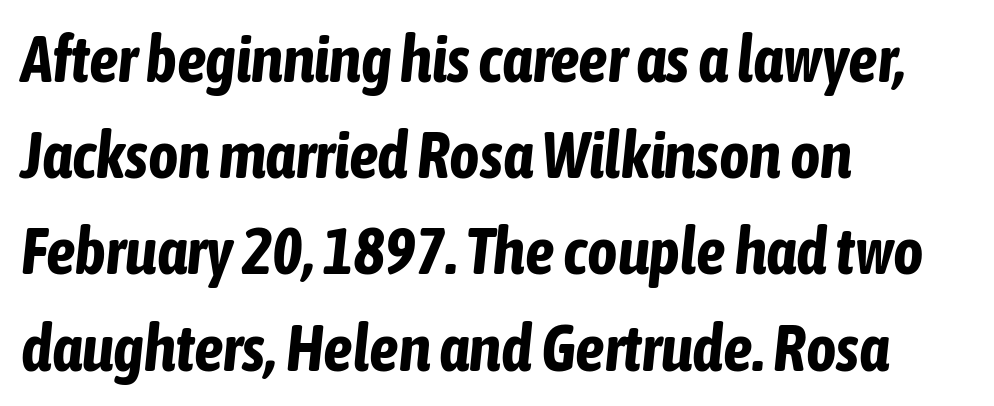
{"italic": "yes", "lean": "right", "slant_degrees": 6, "bold": "yes", "weight": "bold", "width": "condensed", "stroke_contrast": "low", "x_height": "medium", "monospaced": "no", "underline": "no", "align": "left", "line_spacing": "normal", "line_spacing_ratio": 1.48, "letter_spacing": "normal", "letter_spacing_em": 0.0, "glyph_px": 65}
